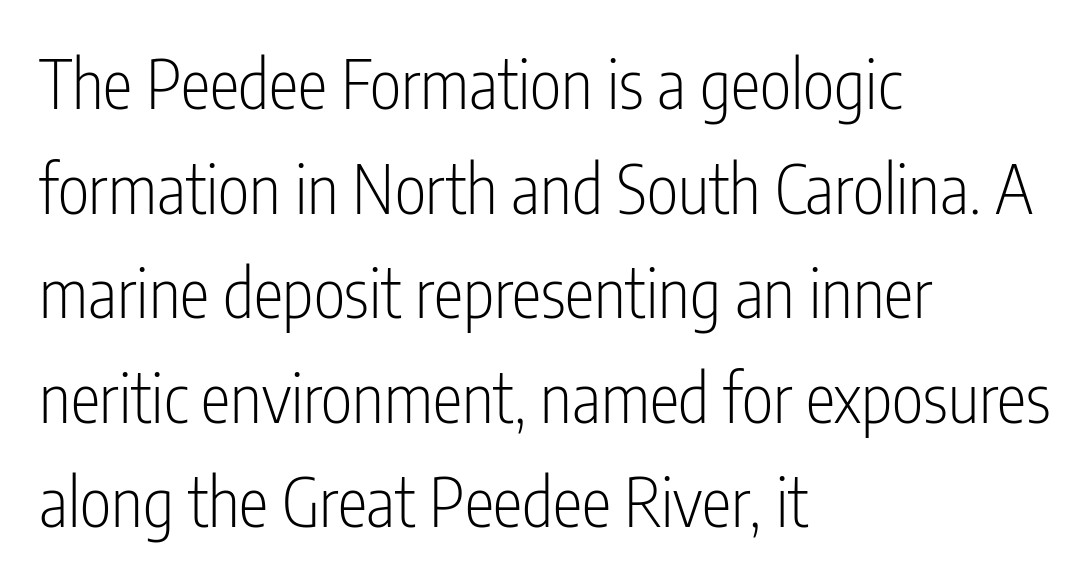
The image shows 67 px light, condensed sans-serif type, upright; set left-aligned, normal line spacing (1.56x), normal letter spacing, not underlined; low stroke contrast and a medium x-height.
